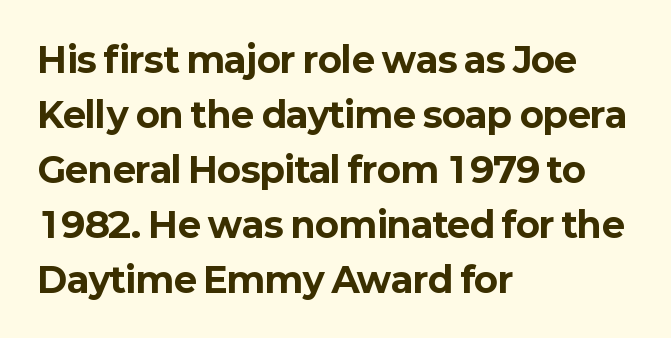
The image shows 35 px bold sans-serif type, upright; set left-aligned, normal line spacing (1.57x), normal letter spacing, not underlined; low stroke contrast and a medium x-height.
